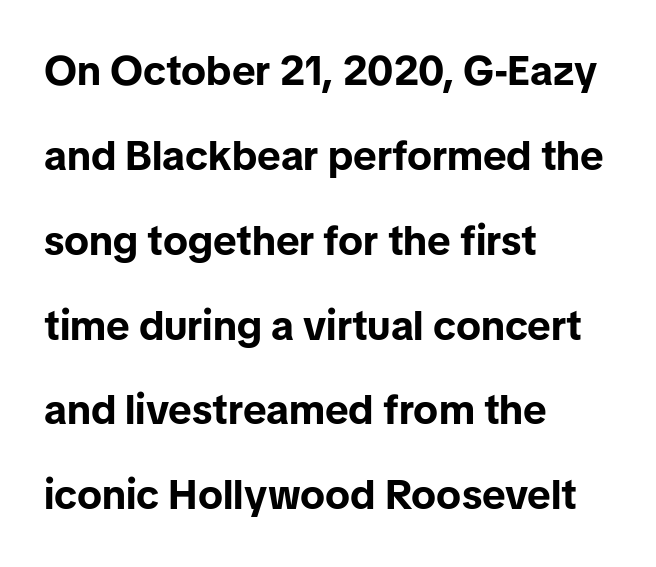
Q: Is the text bold? A: Yes.
Q: Is the text italic (slanted)? A: No, it is upright.
Q: Is the typeface a serif or a sans-serif typeface? A: Sans-serif.
Q: Is the text underlined? A: No.
Q: How is the paragraph aligned? A: Left-aligned.
Q: Is the spacing between letters normal or unusually wide? A: Normal.
Q: Is the spacing between lines tight, normal or loose? A: Loose.
Q: Width (condensed, normal, or wide)? A: Normal.
Q: Stroke contrast? A: Low.
Q: x-height? A: Medium.
Q: Monospaced? A: No.
